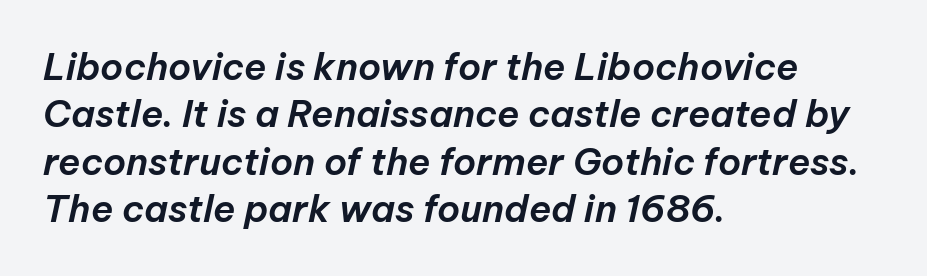
The image shows 37 px text type, italic (leaning right); set left-aligned, normal line spacing (1.28x), normal letter spacing, not underlined; low stroke contrast and a medium x-height.
